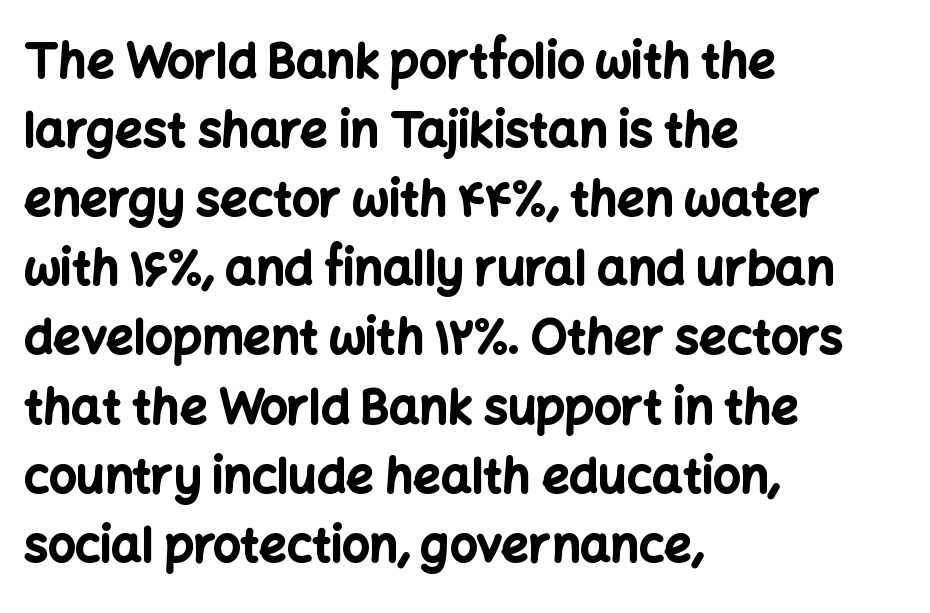
{"serif": "no", "italic": "no", "bold": "yes", "weight": "bold", "width": "normal", "stroke_contrast": "low", "x_height": "medium", "monospaced": "no", "underline": "no", "align": "left", "line_spacing": "normal", "line_spacing_ratio": 1.44, "letter_spacing": "normal", "letter_spacing_em": 0.0, "glyph_px": 48}
